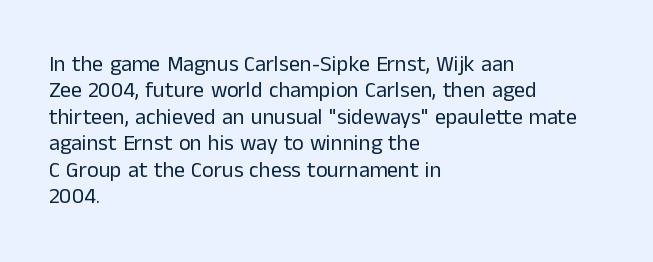
{"italic": "no", "bold": "no", "underline": "no", "align": "left", "line_spacing_ratio": 1.2, "letter_spacing": "normal", "letter_spacing_em": 0.0, "glyph_px": 22}
